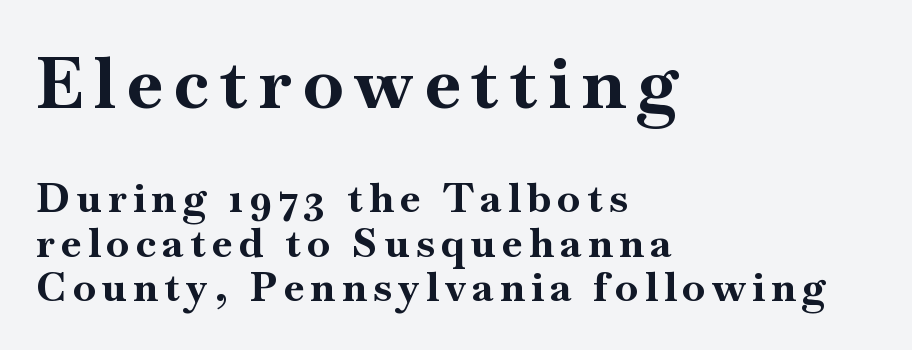
{"serif": "yes", "italic": "no", "bold": "yes", "weight": "bold", "width": "normal", "stroke_contrast": "high", "x_height": "small", "monospaced": "no", "underline": "no", "align": "left", "line_spacing": "tight", "line_spacing_ratio": 1.08, "larger_block": "first", "size_ratio": 1.76, "glyph_px": 72}
